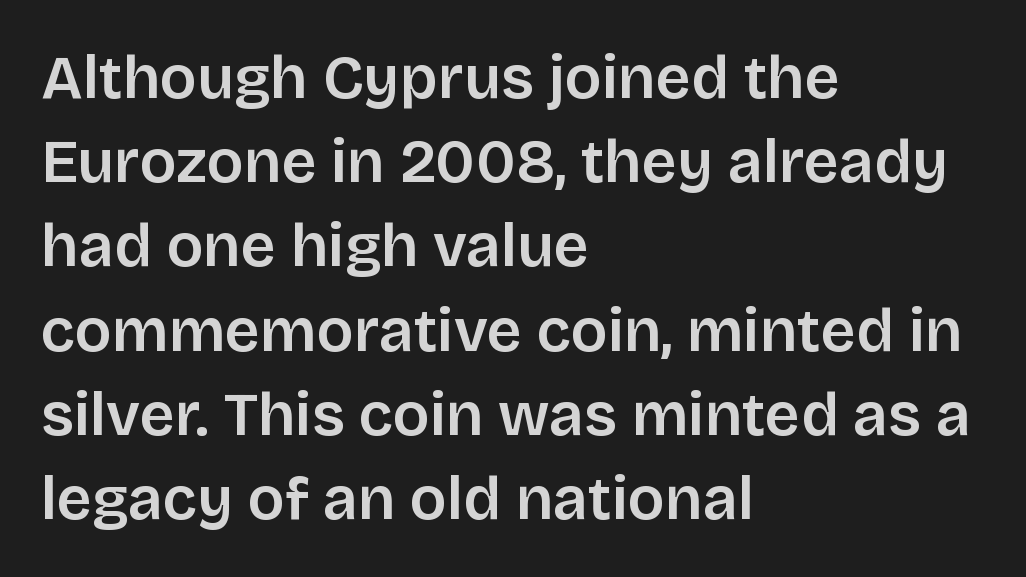
{"serif": "no", "italic": "no", "bold": "semi", "weight": "semibold", "width": "normal", "stroke_contrast": "low", "x_height": "large", "monospaced": "no", "underline": "no", "align": "left", "line_spacing": "normal", "line_spacing_ratio": 1.38, "letter_spacing": "normal", "letter_spacing_em": 0.0, "glyph_px": 61}
